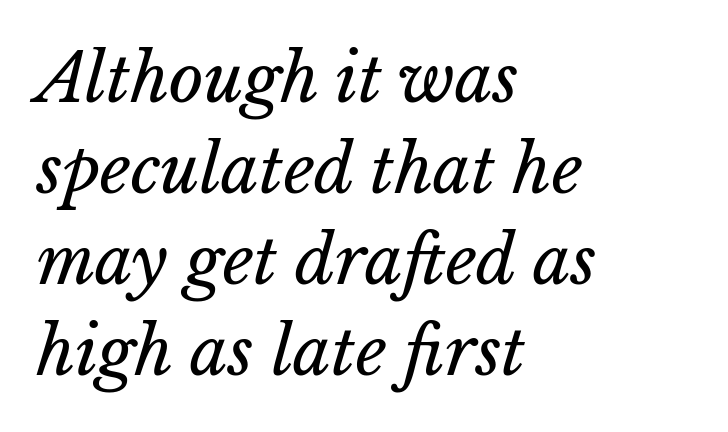
{"bold": "no", "weight": "regular", "width": "normal", "stroke_contrast": "low", "x_height": "medium", "monospaced": "no", "underline": "no", "align": "left", "line_spacing": "normal", "line_spacing_ratio": 1.36, "letter_spacing": "normal", "letter_spacing_em": 0.0, "glyph_px": 67}
